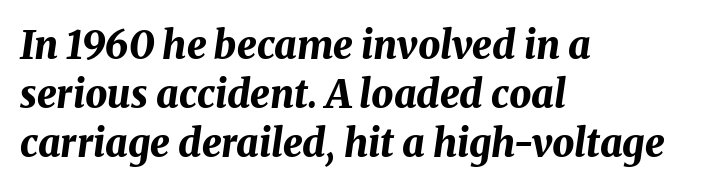
Rule under the text: the space is simply empty. Horizontally, the lines are justified to the leading edge only. Would a proofreader flag this as italicized? Yes. The letters are bold, with thick, heavy strokes. The face used here is rendered with its standard letterfit.
